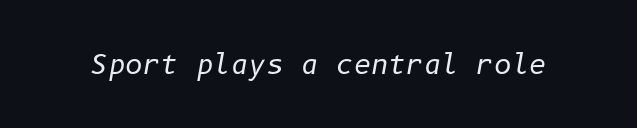
{"italic": "yes", "lean": "right", "slant_degrees": 10, "bold": "no", "underline": "no", "letter_spacing": "normal", "letter_spacing_em": 0.0, "glyph_px": 27}
